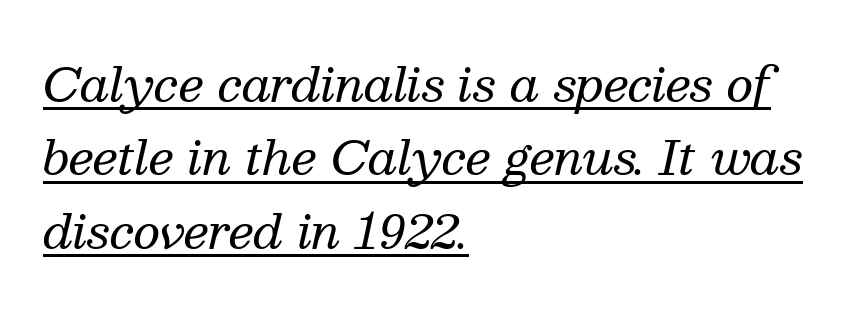
Q: Is the text bold? A: No.
Q: Is the text italic (slanted)? A: Yes, it leans right by about 13 degrees.
Q: Is the typeface a serif or a sans-serif typeface? A: Serif.
Q: Is the text underlined? A: Yes.
Q: How is the paragraph aligned? A: Left-aligned.
Q: Is the spacing between letters normal or unusually wide? A: Normal.
Q: Is the spacing between lines tight, normal or loose? A: Normal.
Q: Width (condensed, normal, or wide)? A: Normal.
Q: Stroke contrast? A: Medium.
Q: x-height? A: Medium.
Q: Monospaced? A: No.
